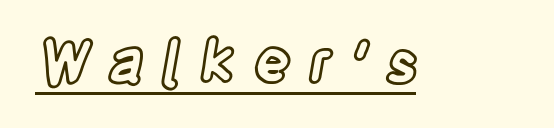
{"width": "condensed", "x_height": "large", "monospaced": "no", "underline": "yes", "letter_spacing": "wide", "letter_spacing_em": 0.32, "glyph_px": 57}
